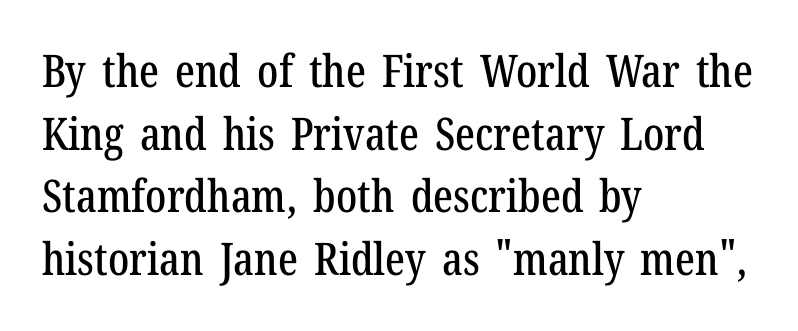
{"serif": "yes", "italic": "no", "width": "condensed", "stroke_contrast": "low", "x_height": "medium", "monospaced": "no", "underline": "no", "align": "left", "line_spacing": "normal", "line_spacing_ratio": 1.39, "letter_spacing": "normal", "letter_spacing_em": 0.0, "glyph_px": 45}
